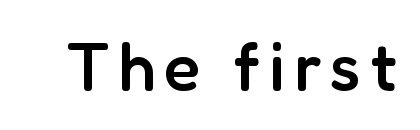
Q: Is the text bold? A: Semi-bold.
Q: Is the text italic (slanted)? A: No, it is upright.
Q: Is the typeface a serif or a sans-serif typeface? A: Sans-serif.
Q: Is the text underlined? A: No.
Q: Width (condensed, normal, or wide)? A: Normal.
Q: Stroke contrast? A: Low.
Q: x-height? A: Medium.
Q: Monospaced? A: No.
